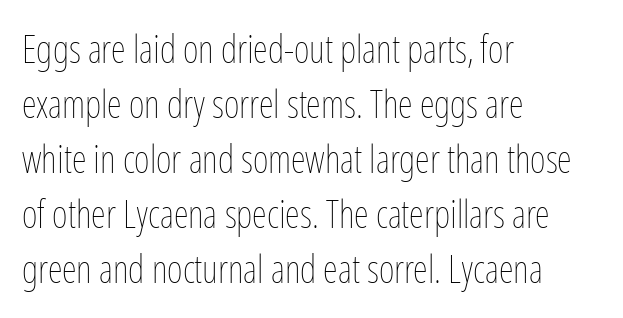
{"italic": "no", "bold": "no", "weight": "thin", "width": "condensed", "stroke_contrast": "low", "x_height": "medium", "monospaced": "no", "underline": "no", "align": "left", "line_spacing": "normal", "line_spacing_ratio": 1.45, "letter_spacing": "normal", "letter_spacing_em": 0.0, "glyph_px": 38}
